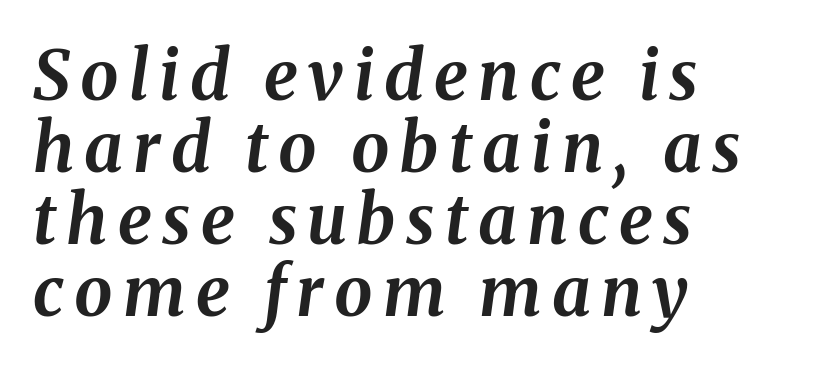
{"italic": "yes", "lean": "right", "slant_degrees": 8, "bold": "yes", "weight": "bold", "width": "normal", "stroke_contrast": "medium", "x_height": "medium", "monospaced": "no", "underline": "no", "align": "left", "line_spacing": "tight", "line_spacing_ratio": 1.06, "glyph_px": 68}
